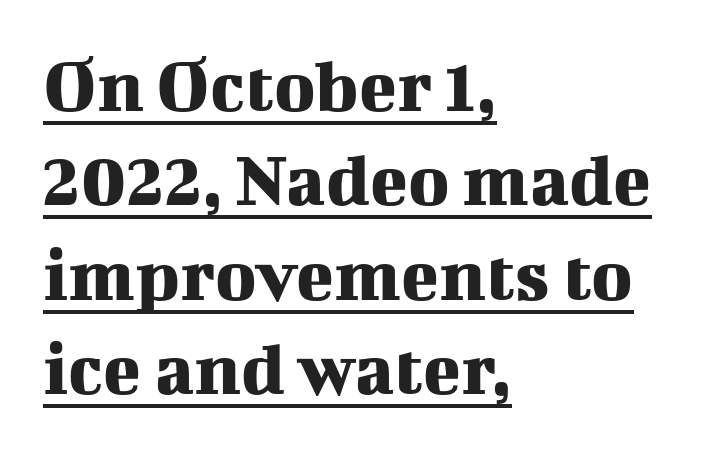
{"serif": "yes", "italic": "no", "width": "normal", "stroke_contrast": "medium", "x_height": "medium", "monospaced": "no", "underline": "yes", "align": "left", "line_spacing_ratio": 1.21, "letter_spacing": "normal", "letter_spacing_em": 0.0, "glyph_px": 78}
